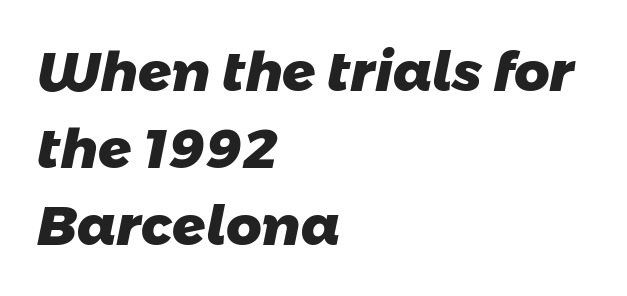
{"serif": "no", "bold": "yes", "weight": "heavy", "width": "normal", "stroke_contrast": "low", "x_height": "medium", "monospaced": "no", "underline": "no", "align": "left", "line_spacing": "normal", "line_spacing_ratio": 1.4, "letter_spacing": "normal", "letter_spacing_em": 0.0, "glyph_px": 55}
